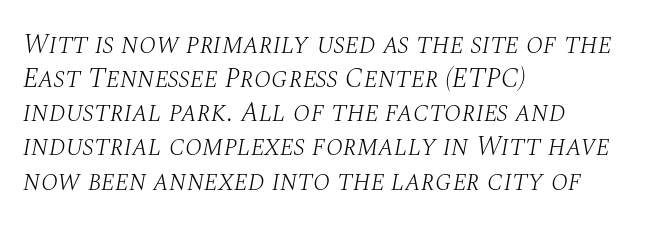
Q: Is the text bold? A: No.
Q: Is the text italic (slanted)? A: Yes, it leans right by about 10 degrees.
Q: Is the typeface a serif or a sans-serif typeface? A: Serif.
Q: Is the text underlined? A: No.
Q: How is the paragraph aligned? A: Left-aligned.
Q: Is the spacing between letters normal or unusually wide? A: Normal.
Q: Width (condensed, normal, or wide)? A: Normal.
Q: Stroke contrast? A: Medium.
Q: x-height? A: Large.
Q: Monospaced? A: No.
